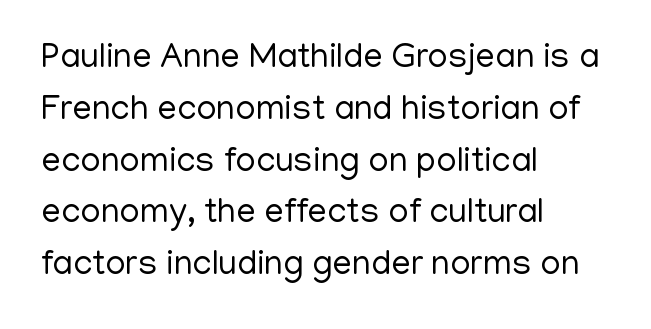
The image shows 35 px regular-weight sans-serif type, upright; set left-aligned, normal line spacing (1.48x), normal letter spacing, not underlined; low stroke contrast and a medium x-height.
